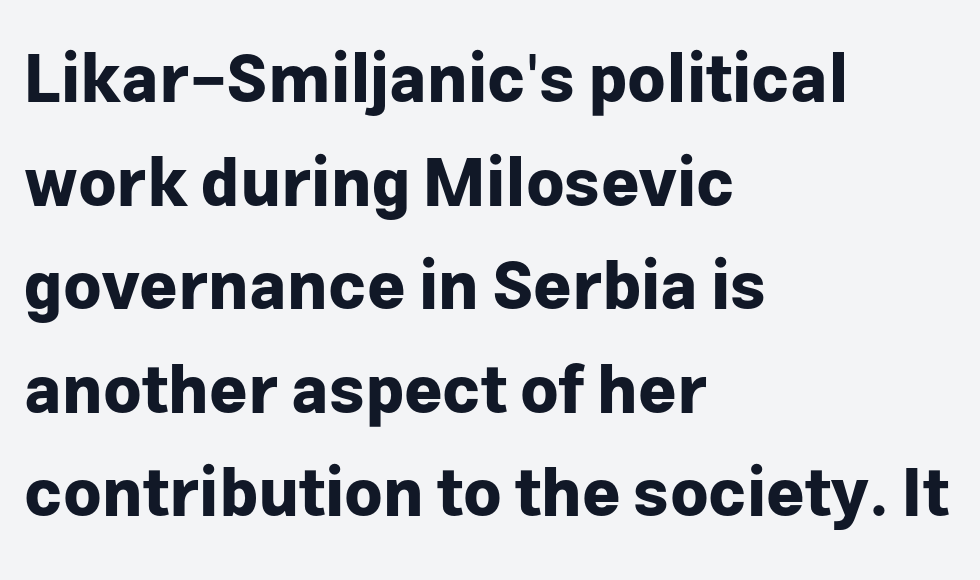
The image shows 66 px bold sans-serif type, upright; set left-aligned, normal line spacing (1.57x), normal letter spacing, not underlined; low stroke contrast and a medium x-height.
